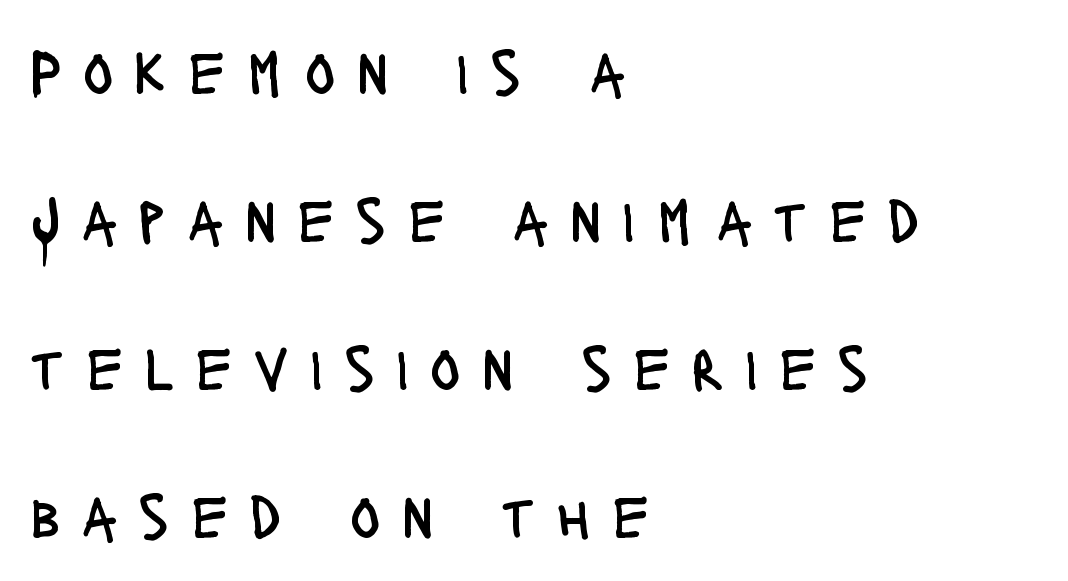
Q: Is the text bold? A: No.
Q: Is the text italic (slanted)? A: No, it is upright.
Q: Is the typeface a serif or a sans-serif typeface? A: Sans-serif.
Q: Is the text underlined? A: No.
Q: How is the paragraph aligned? A: Left-aligned.
Q: Is the spacing between letters normal or unusually wide? A: Unusually wide.
Q: Is the spacing between lines tight, normal or loose? A: Loose.
Q: Width (condensed, normal, or wide)? A: Condensed.
Q: Stroke contrast? A: Low.
Q: x-height? A: Large.
Q: Monospaced? A: No.
